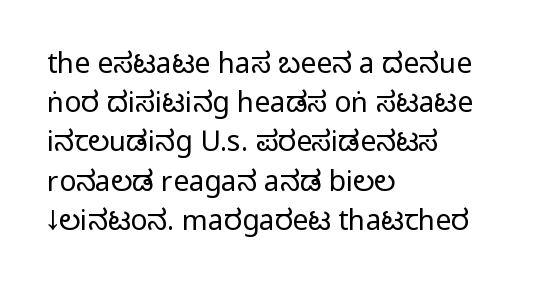
{"serif": "no", "italic": "no", "bold": "no", "weight": "regular", "width": "condensed", "stroke_contrast": "low", "x_height": "large", "monospaced": "no", "underline": "no", "align": "left", "line_spacing": "normal", "line_spacing_ratio": 1.4, "letter_spacing": "normal", "letter_spacing_em": 0.0, "glyph_px": 28}
